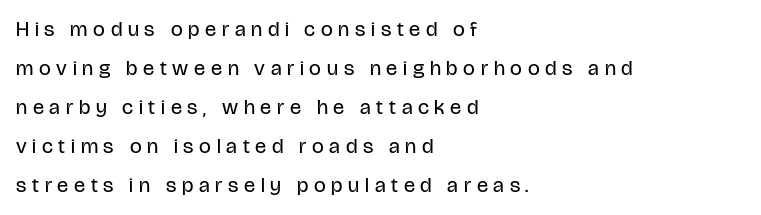
Q: Is the text bold? A: No.
Q: Is the text italic (slanted)? A: No, it is upright.
Q: Is the text underlined? A: No.
Q: How is the paragraph aligned? A: Left-aligned.
Q: Is the spacing between letters normal or unusually wide? A: Unusually wide.
